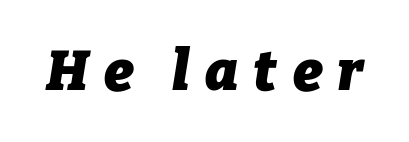
The image shows 56 px heavy type, italic (leaning right); set unusually wide letter spacing (+0.27 em), not underlined; low stroke contrast and a medium x-height.
